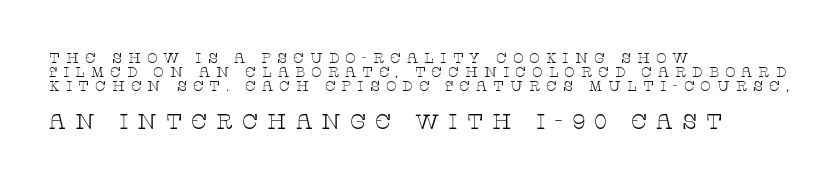
{"italic": "no", "bold": "no", "underline": "no", "align": "left", "line_spacing": "tight", "line_spacing_ratio": 1.01, "letter_spacing": "wide", "letter_spacing_em": 0.42, "larger_block": "second", "size_ratio": 1.5, "glyph_px": 21}
